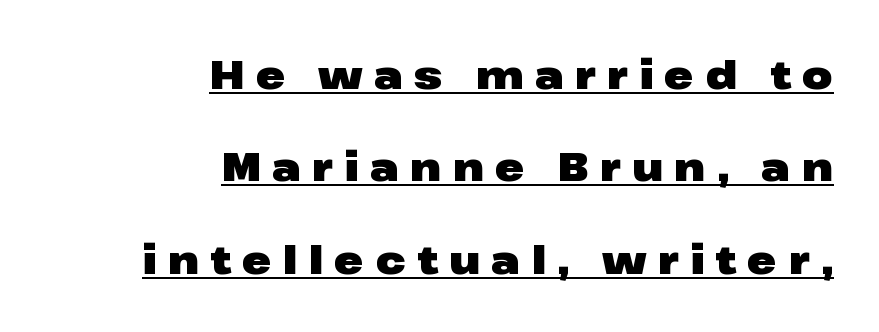
The image shows 40 px heavy, wide sans-serif type, upright; set right-aligned, loose line spacing (2.31x), unusually wide letter spacing (+0.28 em), underlined; low stroke contrast and a medium x-height.
